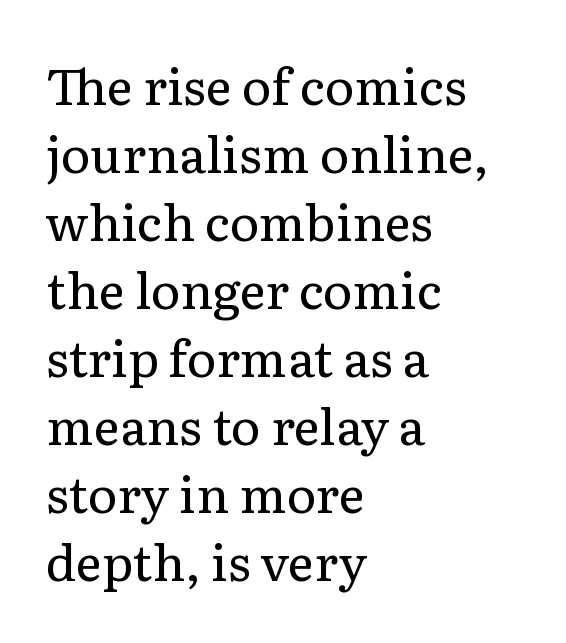
{"serif": "yes", "italic": "no", "bold": "no", "weight": "regular", "width": "normal", "stroke_contrast": "low", "x_height": "medium", "monospaced": "no", "underline": "no", "align": "left", "line_spacing": "normal", "line_spacing_ratio": 1.36, "letter_spacing": "normal", "letter_spacing_em": 0.0, "glyph_px": 50}
